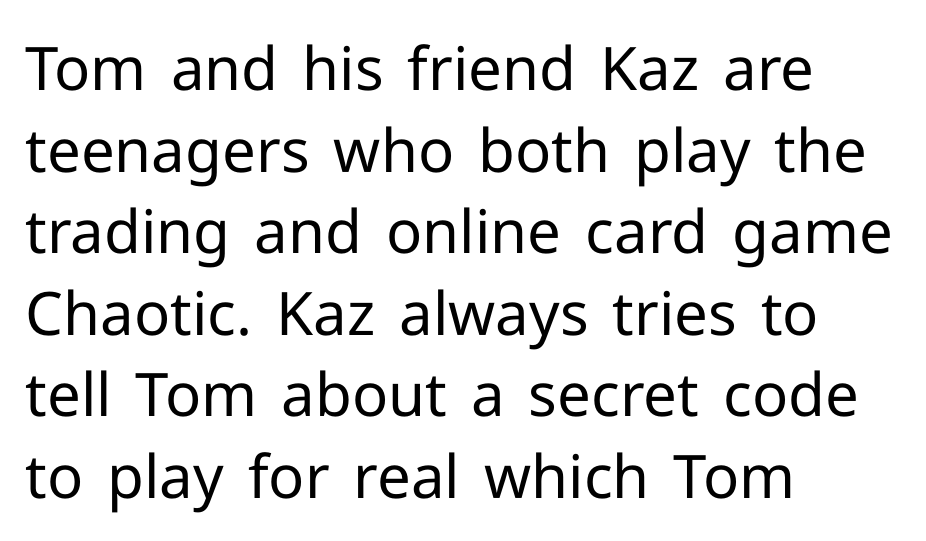
{"serif": "no", "italic": "no", "bold": "no", "weight": "regular", "width": "normal", "stroke_contrast": "low", "x_height": "medium", "monospaced": "no", "underline": "no", "align": "left", "line_spacing": "normal", "line_spacing_ratio": 1.36, "letter_spacing": "normal", "letter_spacing_em": 0.0, "glyph_px": 60}
